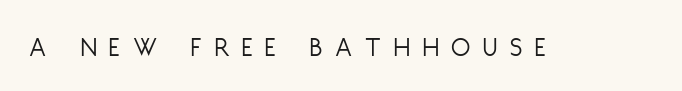
Does the lettering tilt? It doesn't — this is upright. Weight: in the light-to-regular range. The horizontal fit of the characters is loose and conspicuously gappy. In terms of letterform style, serifs are entirely absent. Is this a fixed-width face? No — the glyphs have proportional, varying widths.
